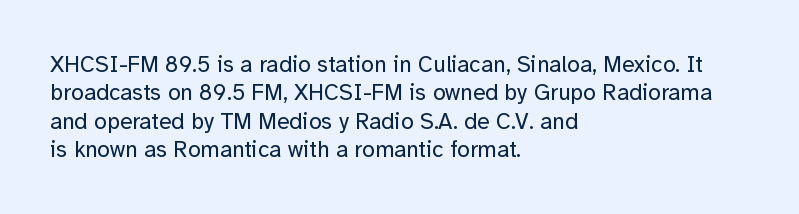
The image shows 23 px text type, upright; set left-aligned, line spacing 1.23x, normal letter spacing, not underlined.
